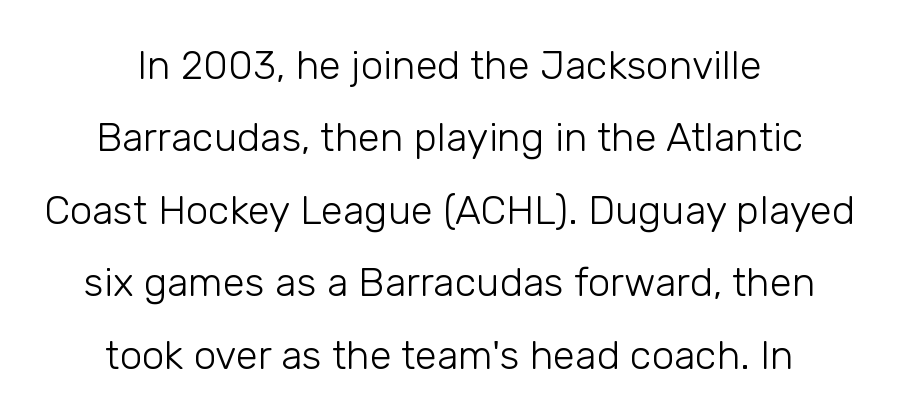
The image shows 40 px light sans-serif type, upright; set centered, line spacing 1.81x, normal letter spacing, not underlined; low stroke contrast and a medium x-height.
